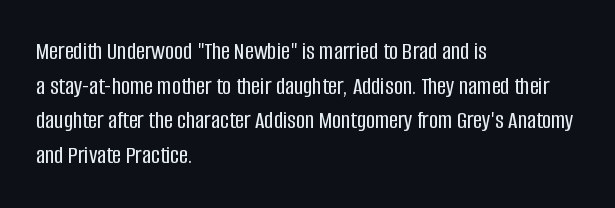
Q: Is the text italic (slanted)? A: No, it is upright.
Q: Is the text underlined? A: No.
Q: How is the paragraph aligned? A: Left-aligned.
Q: Is the spacing between letters normal or unusually wide? A: Normal.
Q: Is the spacing between lines tight, normal or loose? A: Normal.
